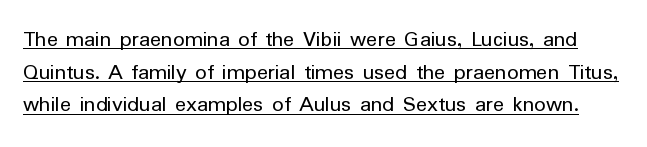
Q: Is the text bold? A: No.
Q: Is the text italic (slanted)? A: No, it is upright.
Q: Is the text underlined? A: Yes.
Q: Is the spacing between letters normal or unusually wide? A: Normal.
Q: Is the spacing between lines tight, normal or loose? A: Normal.
